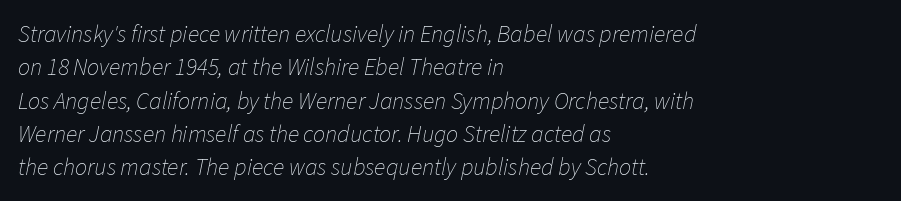
The image shows 24 px text type, italic (leaning right); set left-aligned, normal line spacing (1.39x), normal letter spacing, not underlined.
